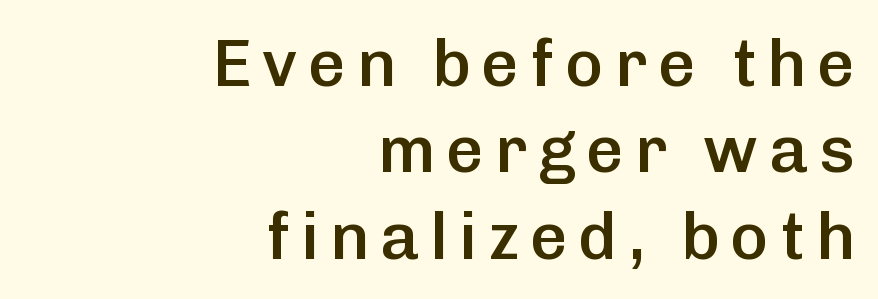
These lines sit exactly where default settings would place them. Do the letters lean? They stand straight. Words float on clear page, feet unadorned. The lines are quadded right. Every letter is mildly thick-stroked: semibold rather than bold.
